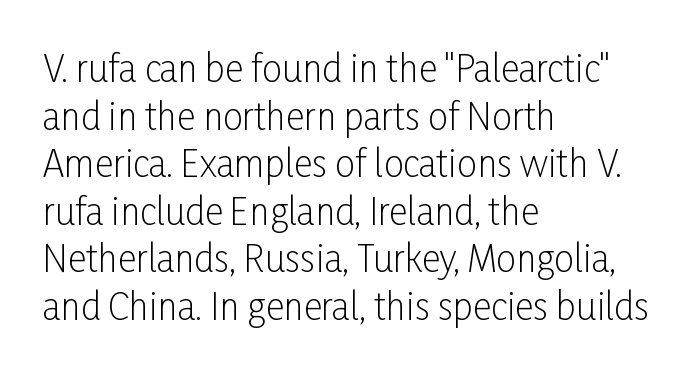
Unlike italic type, these characters show no tilt at all. The text was rendered using a sans face with plain stroke endings. Varying glyph widths throughout — classic text-font behaviour. Leading: standard. The rag falls on the right side of this text block.
